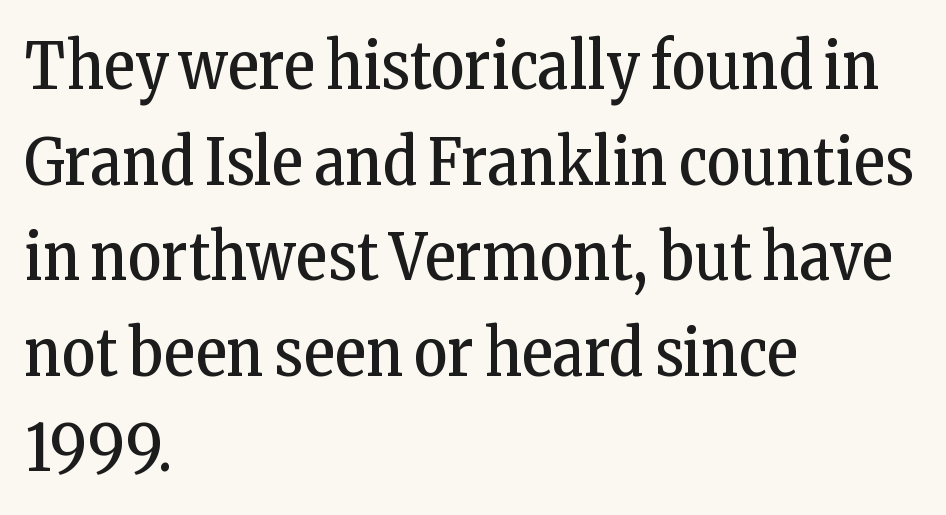
{"serif": "yes", "italic": "no", "bold": "no", "weight": "regular", "width": "condensed", "stroke_contrast": "low", "x_height": "medium", "monospaced": "no", "underline": "no", "align": "left", "line_spacing": "normal", "line_spacing_ratio": 1.47, "letter_spacing": "normal", "letter_spacing_em": 0.0, "glyph_px": 65}
